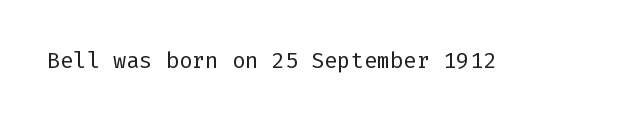
Q: Is the text bold? A: No.
Q: Is the text italic (slanted)? A: No, it is upright.
Q: Is the text underlined? A: No.
Q: Is the spacing between letters normal or unusually wide? A: Normal.
